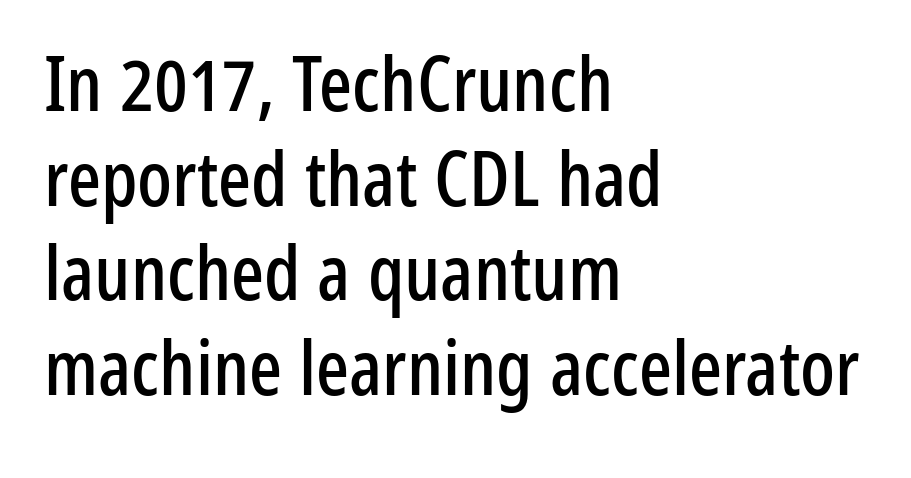
The face used here is proportionally spaced, like ordinary book or web type. Line beginnings align vertically; line endings do not. The letterforms sit shoulder to shoulder at normal distance. Are there feet on the stems? There aren't — it's a sans. A bare baseline throughout the passage.
